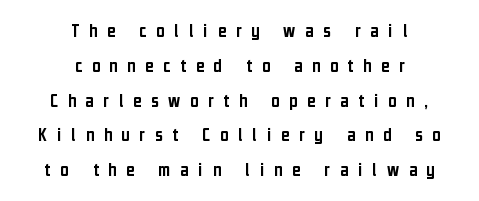
The rendering inserts visible extra space after every character. Vertical strokes here are truly vertical. Each line is balanced around a shared central axis. No word sits above an underline.
